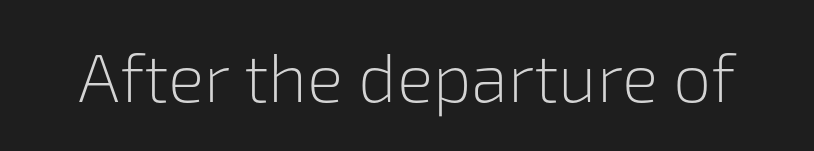
The image shows 68 px light sans-serif type, upright; set normal letter spacing, not underlined; low stroke contrast and a medium x-height.
